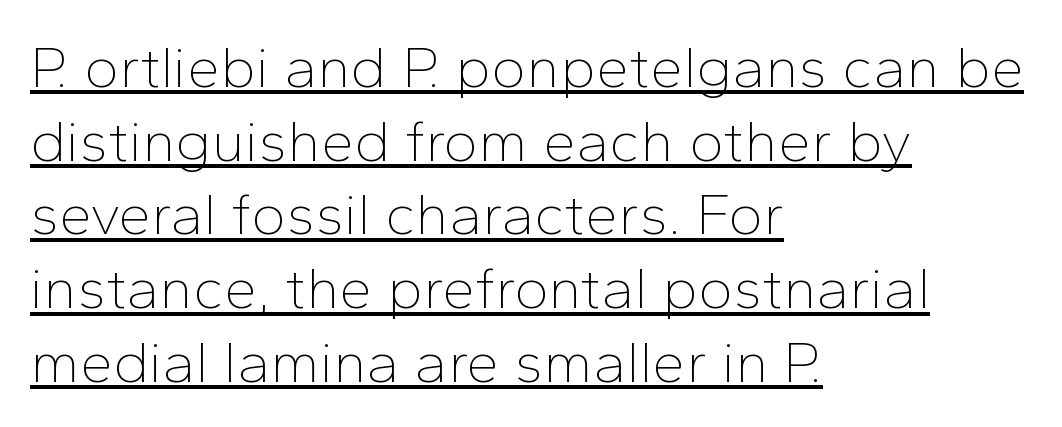
Q: Is the text bold? A: No.
Q: Is the text italic (slanted)? A: No, it is upright.
Q: Is the typeface a serif or a sans-serif typeface? A: Sans-serif.
Q: Is the text underlined? A: Yes.
Q: How is the paragraph aligned? A: Left-aligned.
Q: Is the spacing between letters normal or unusually wide? A: Normal.
Q: Is the spacing between lines tight, normal or loose? A: Normal.
Q: Width (condensed, normal, or wide)? A: Normal.
Q: Stroke contrast? A: Low.
Q: x-height? A: Medium.
Q: Monospaced? A: No.
